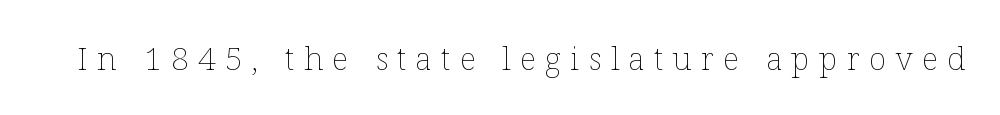
Is the letter spacing exaggerated? Yes — the characters are pushed far apart. Caption: face not bold, strokes unweighted. Proportional: the letters do not fall into vertical columns. Quick note: not italic, upright. Words float on clear page, feet unadorned.
